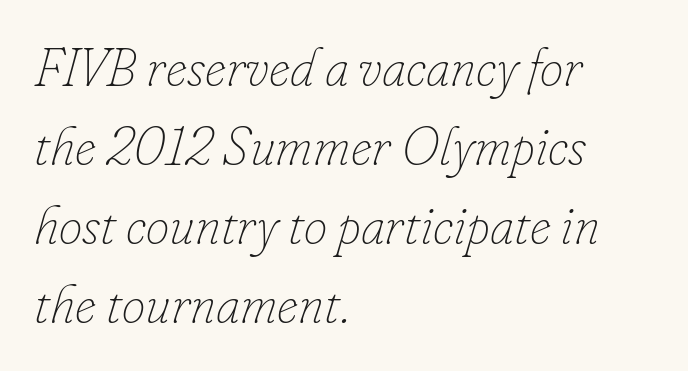
Q: Is the text bold? A: No.
Q: Is the text italic (slanted)? A: Yes, it leans right by about 16 degrees.
Q: Is the text underlined? A: No.
Q: How is the paragraph aligned? A: Left-aligned.
Q: Is the spacing between letters normal or unusually wide? A: Normal.
Q: Is the spacing between lines tight, normal or loose? A: Normal.
Q: Width (condensed, normal, or wide)? A: Normal.
Q: Stroke contrast? A: Low.
Q: x-height? A: Small.
Q: Monospaced? A: No.
